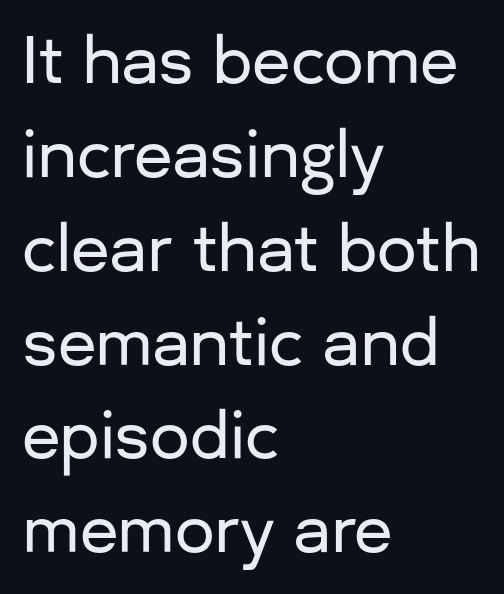
Q: Is the text italic (slanted)? A: No, it is upright.
Q: Is the typeface a serif or a sans-serif typeface? A: Sans-serif.
Q: Is the text underlined? A: No.
Q: How is the paragraph aligned? A: Left-aligned.
Q: Is the spacing between letters normal or unusually wide? A: Normal.
Q: Is the spacing between lines tight, normal or loose? A: Normal.
Q: Width (condensed, normal, or wide)? A: Normal.
Q: Stroke contrast? A: Low.
Q: x-height? A: Medium.
Q: Monospaced? A: No.
